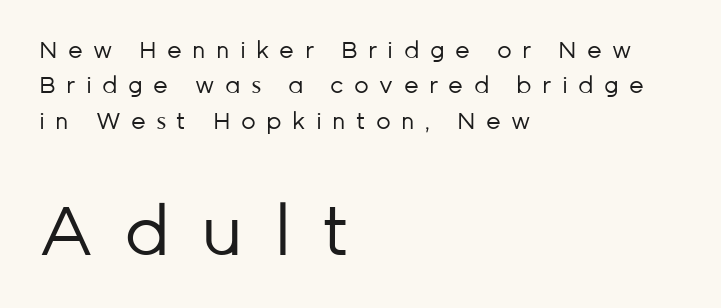
Q: Is the text bold? A: No.
Q: Is the text italic (slanted)? A: No, it is upright.
Q: Is the typeface a serif or a sans-serif typeface? A: Sans-serif.
Q: Is the text underlined? A: No.
Q: How is the paragraph aligned? A: Left-aligned.
Q: Is the spacing between letters normal or unusually wide? A: Unusually wide.
Q: Is the spacing between lines tight, normal or loose? A: Normal.
Q: Which block of text is set in a larger size, the first (top) or the second (bottom)? A: The second (bottom) one.
Q: Width (condensed, normal, or wide)? A: Normal.
Q: Stroke contrast? A: Low.
Q: x-height? A: Medium.
Q: Monospaced? A: No.
